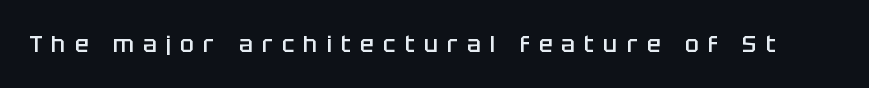
The image shows 23 px text type, upright; set unusually wide letter spacing (+0.4 em), not underlined.
